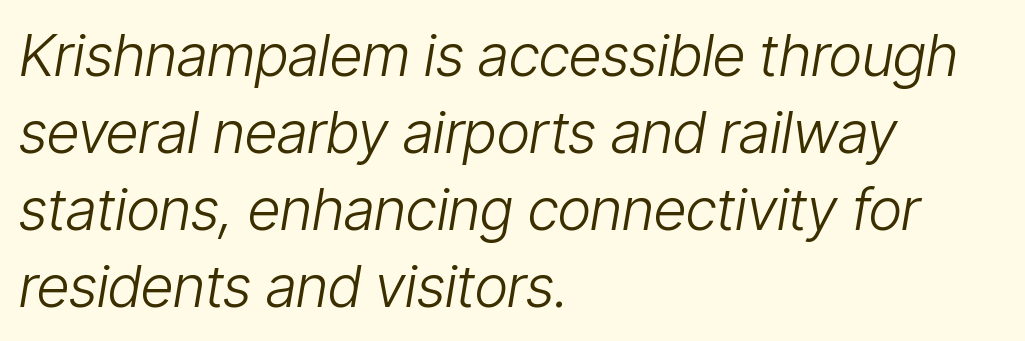
Q: Is the text bold? A: No.
Q: Is the text italic (slanted)? A: Yes, it leans right by about 9 degrees.
Q: Is the text underlined? A: No.
Q: How is the paragraph aligned? A: Left-aligned.
Q: Is the spacing between letters normal or unusually wide? A: Normal.
Q: Is the spacing between lines tight, normal or loose? A: Normal.
Q: Width (condensed, normal, or wide)? A: Condensed.
Q: Stroke contrast? A: Low.
Q: x-height? A: Medium.
Q: Monospaced? A: No.
